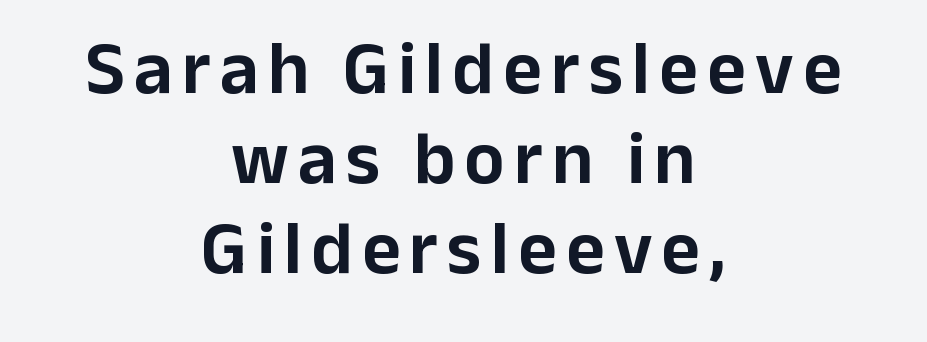
Q: Is the text italic (slanted)? A: No, it is upright.
Q: Is the typeface a serif or a sans-serif typeface? A: Sans-serif.
Q: Is the text underlined? A: No.
Q: How is the paragraph aligned? A: Centered.
Q: Width (condensed, normal, or wide)? A: Normal.
Q: Stroke contrast? A: Low.
Q: x-height? A: Medium.
Q: Monospaced? A: No.
